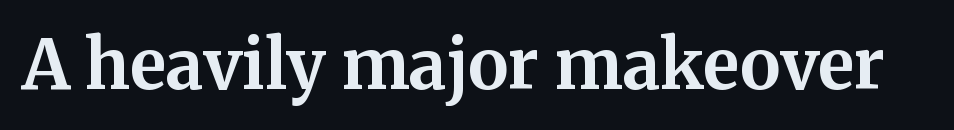
{"serif": "yes", "italic": "no", "bold": "yes", "weight": "bold", "width": "normal", "stroke_contrast": "medium", "x_height": "medium", "monospaced": "no", "underline": "no", "letter_spacing": "normal", "letter_spacing_em": 0.0, "glyph_px": 68}
